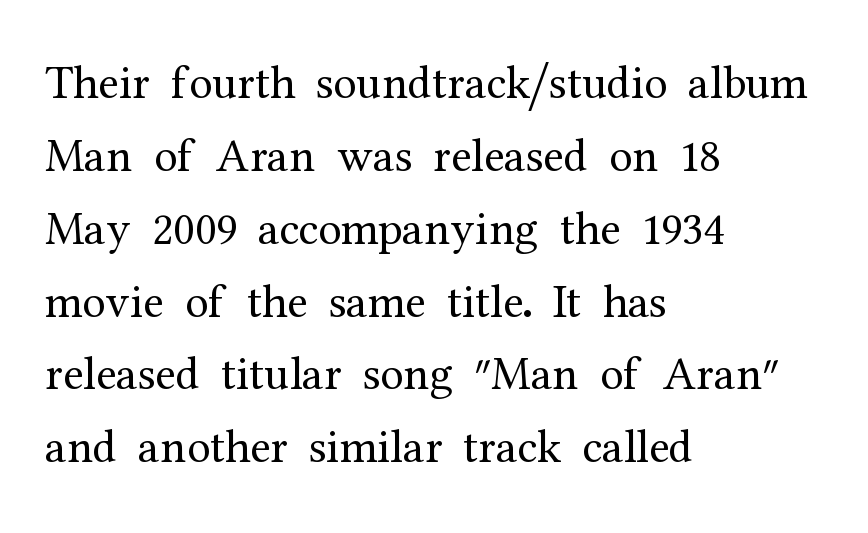
Q: Is the text bold? A: No.
Q: Is the text italic (slanted)? A: No, it is upright.
Q: Is the typeface a serif or a sans-serif typeface? A: Serif.
Q: Is the text underlined? A: No.
Q: How is the paragraph aligned? A: Left-aligned.
Q: Is the spacing between letters normal or unusually wide? A: Normal.
Q: Is the spacing between lines tight, normal or loose? A: Normal.
Q: Width (condensed, normal, or wide)? A: Normal.
Q: Stroke contrast? A: Medium.
Q: x-height? A: Medium.
Q: Monospaced? A: No.
